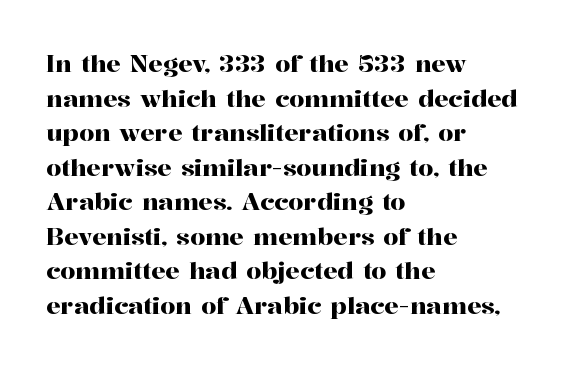
The image shows 24 px text type, upright; set left-aligned, normal line spacing (1.44x), normal letter spacing, not underlined.
